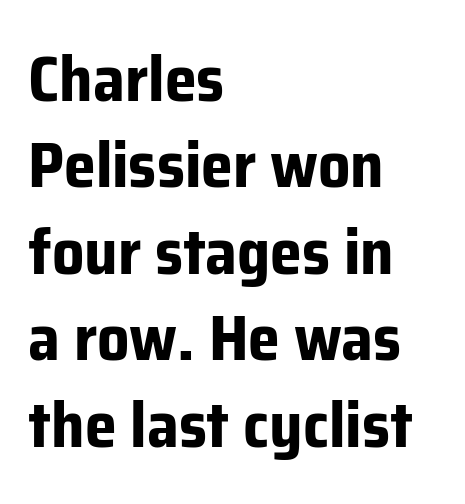
Q: Is the text bold? A: Yes.
Q: Is the text italic (slanted)? A: No, it is upright.
Q: Is the typeface a serif or a sans-serif typeface? A: Sans-serif.
Q: Is the text underlined? A: No.
Q: How is the paragraph aligned? A: Left-aligned.
Q: Is the spacing between letters normal or unusually wide? A: Normal.
Q: Is the spacing between lines tight, normal or loose? A: Normal.
Q: Width (condensed, normal, or wide)? A: Normal.
Q: Stroke contrast? A: Low.
Q: x-height? A: Medium.
Q: Monospaced? A: No.
